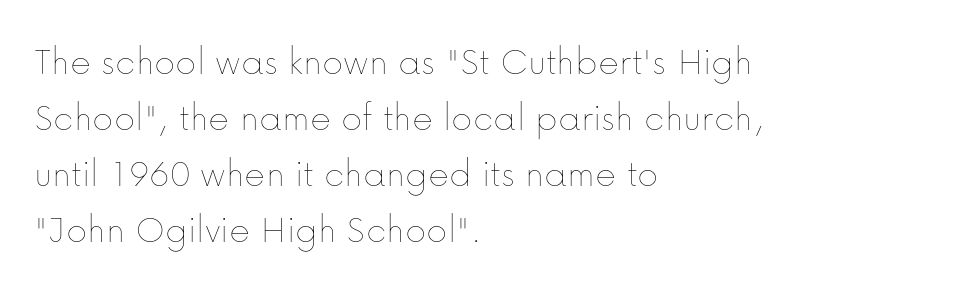
Spacing verdict: proportional, widths tailored to each character. Left-aligned paragraph, ragged on the right. What's the leading like? Ordinary, nothing unusual. Each word holds together tightly as a unit, with standard inter-letter gaps. The space beneath each line is pristine and unruled.
